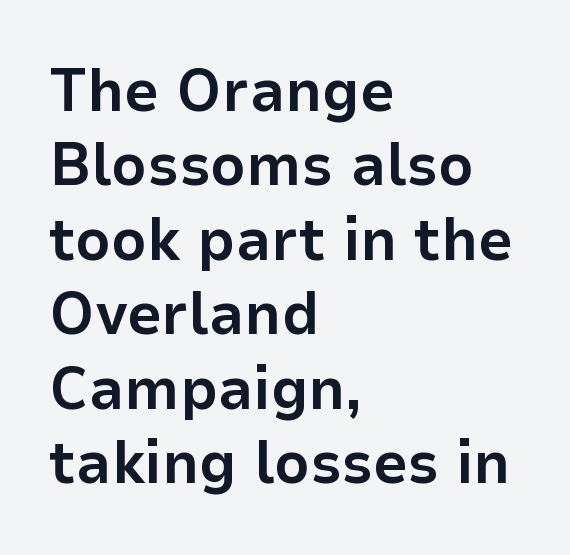
The image shows 61 px bold sans-serif type, upright; set left-aligned, line spacing 1.22x, normal letter spacing, not underlined; low stroke contrast and a medium x-height.
